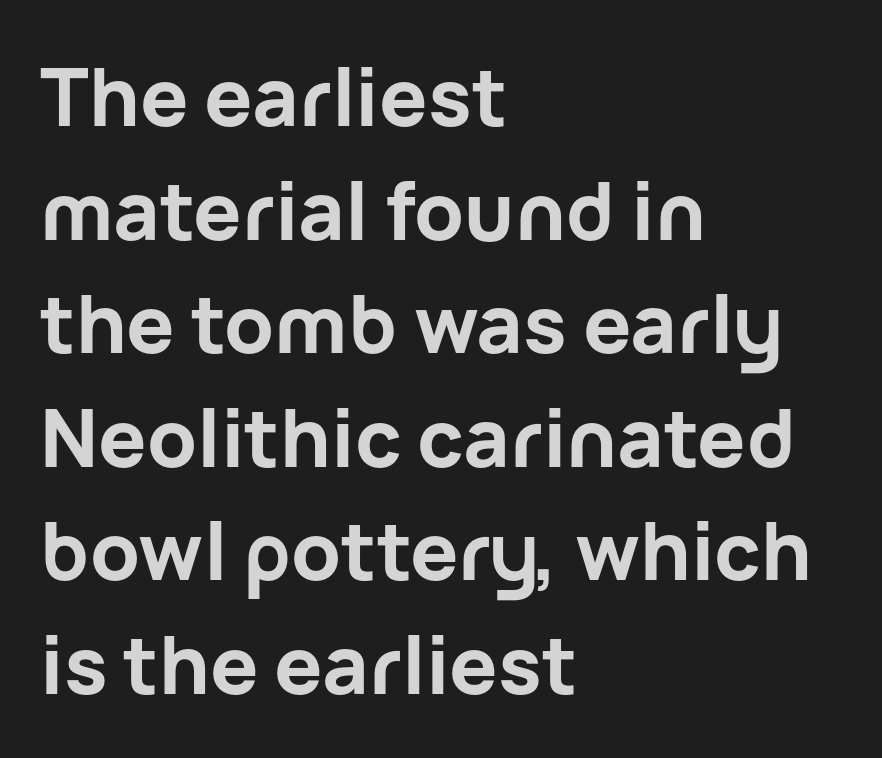
{"serif": "no", "italic": "no", "bold": "yes", "weight": "bold", "width": "normal", "stroke_contrast": "low", "x_height": "medium", "monospaced": "no", "underline": "no", "align": "left", "line_spacing": "normal", "line_spacing_ratio": 1.42, "letter_spacing": "normal", "letter_spacing_em": 0.0, "glyph_px": 80}
